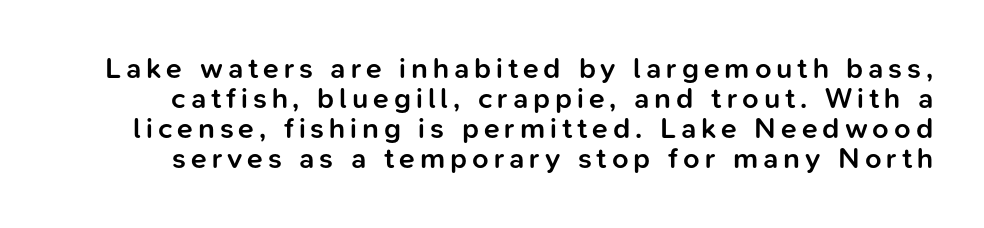
The image shows 29 px semibold sans-serif type, upright; set tight line spacing (1.04x), not underlined; low stroke contrast and a medium x-height.
